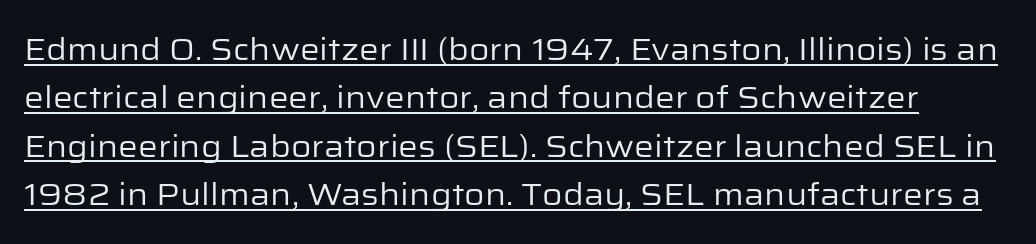
Q: Is the text bold? A: No.
Q: Is the text italic (slanted)? A: No, it is upright.
Q: Is the typeface a serif or a sans-serif typeface? A: Sans-serif.
Q: Is the text underlined? A: Yes.
Q: Is the spacing between letters normal or unusually wide? A: Normal.
Q: Is the spacing between lines tight, normal or loose? A: Normal.
Q: Width (condensed, normal, or wide)? A: Normal.
Q: Stroke contrast? A: Low.
Q: x-height? A: Medium.
Q: Monospaced? A: No.
